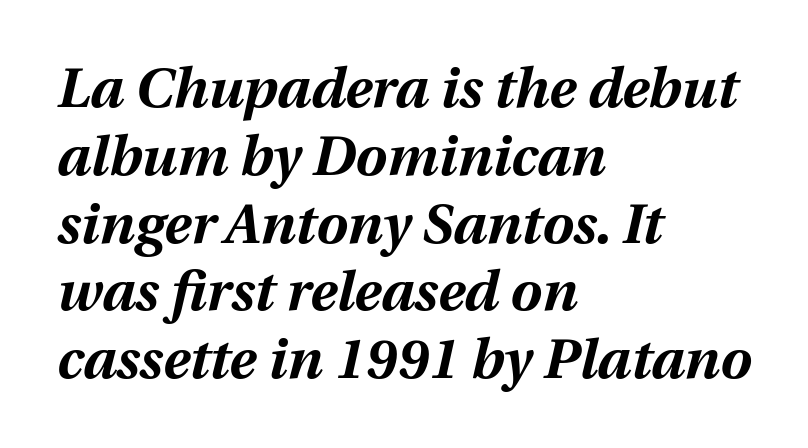
Nobody drew a line under any word here. Style check: oblique. Casual observation: everything's shoved over to the left. This is heavy type, rendered in bold. The rendering uses natural spacing where letterforms have individual widths. The rendering keeps characters at their native spacing.
